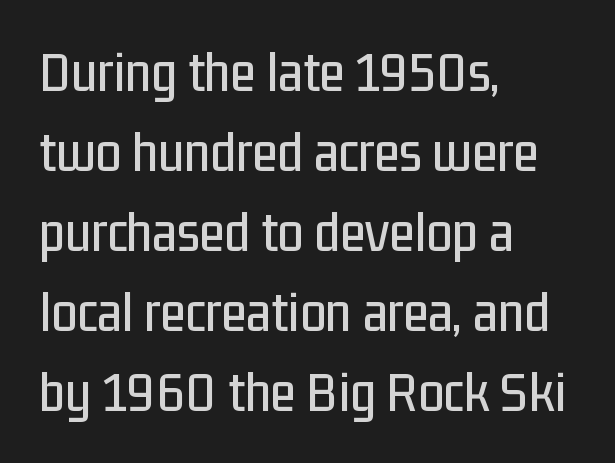
Does the copy run flush right? No — it runs flush left. Notice how descenders clear the ascenders below comfortably — that's standard leading. You could not count columns in this text — the font is proportionally spaced. The glyphs are unaccompanied by any horizontal stroke below them. Is the letter spacing exaggerated? No — it looks like the ordinary default. The lettering holds an erect, upright posture throughout.
